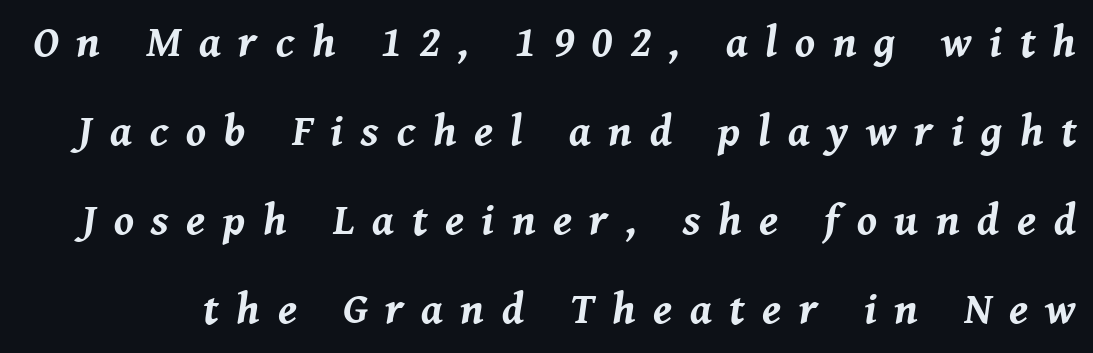
Q: Is the text bold? A: Yes.
Q: Is the text italic (slanted)? A: Yes, it leans right by about 8 degrees.
Q: Is the text underlined? A: No.
Q: Is the spacing between letters normal or unusually wide? A: Unusually wide.
Q: Is the spacing between lines tight, normal or loose? A: Loose.
Q: Width (condensed, normal, or wide)? A: Normal.
Q: Stroke contrast? A: Medium.
Q: x-height? A: Medium.
Q: Monospaced? A: No.
